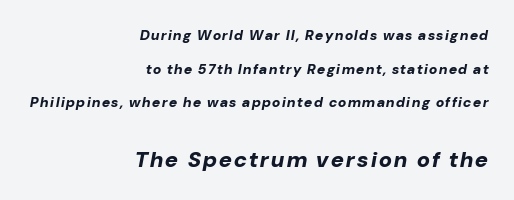
Line endings align vertically; line beginnings do not. The designer gave the closing block more size than the opening block. The rendering applies a slant to the glyphs. The designer dialed line spacing up above the default. The passage shown is not underscored anywhere.
